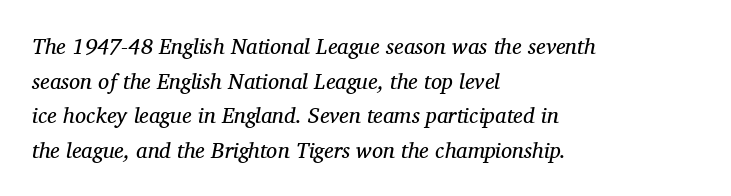
Q: Is the text bold? A: No.
Q: Is the text italic (slanted)? A: Yes, it leans right by about 12 degrees.
Q: Is the text underlined? A: No.
Q: How is the paragraph aligned? A: Left-aligned.
Q: Is the spacing between letters normal or unusually wide? A: Normal.
Q: Is the spacing between lines tight, normal or loose? A: Normal.
